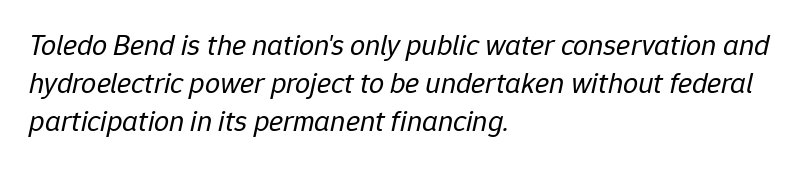
{"italic": "yes", "lean": "right", "slant_degrees": 12, "bold": "no", "weight": "regular", "width": "normal", "stroke_contrast": "low", "x_height": "medium", "monospaced": "no", "underline": "no", "align": "left", "line_spacing": "normal", "line_spacing_ratio": 1.27, "letter_spacing": "normal", "letter_spacing_em": 0.0, "glyph_px": 30}
